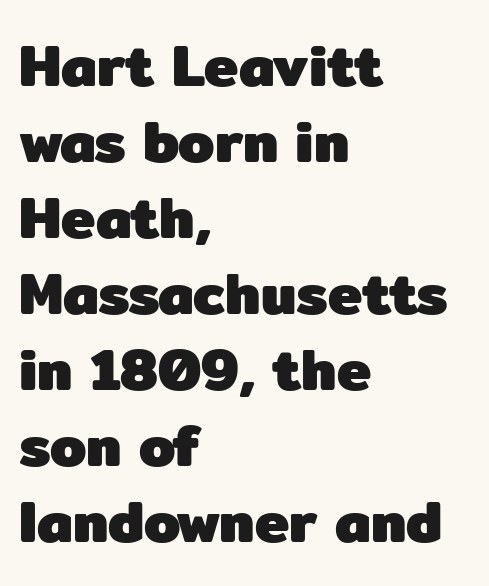
Q: Is the text bold? A: Yes.
Q: Is the text italic (slanted)? A: No, it is upright.
Q: Is the typeface a serif or a sans-serif typeface? A: Sans-serif.
Q: Is the text underlined? A: No.
Q: How is the paragraph aligned? A: Left-aligned.
Q: Is the spacing between letters normal or unusually wide? A: Normal.
Q: Is the spacing between lines tight, normal or loose? A: Normal.
Q: Width (condensed, normal, or wide)? A: Normal.
Q: Stroke contrast? A: Low.
Q: x-height? A: Medium.
Q: Monospaced? A: No.
